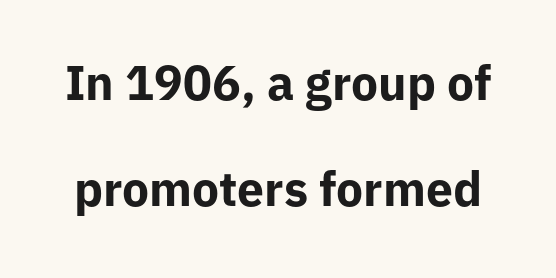
Inter-character spacing is left at the font's built-in metrics. Is this a fixed-width face? No — the glyphs have proportional, varying widths. You'd pick this weight for a headline — it's a proper bold. A typesetter would call this leading open, well beyond the default. Unlike italic type, these characters show no tilt at all.
